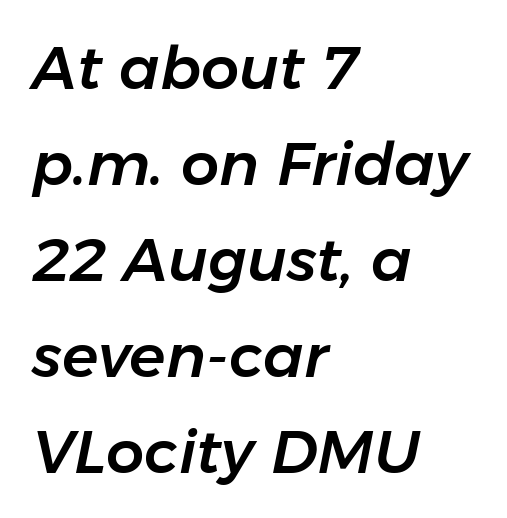
{"italic": "yes", "lean": "right", "slant_degrees": 11, "width": "normal", "stroke_contrast": "low", "x_height": "medium", "monospaced": "no", "underline": "no", "align": "left", "line_spacing": "normal", "line_spacing_ratio": 1.6, "letter_spacing": "normal", "letter_spacing_em": 0.0, "glyph_px": 60}
